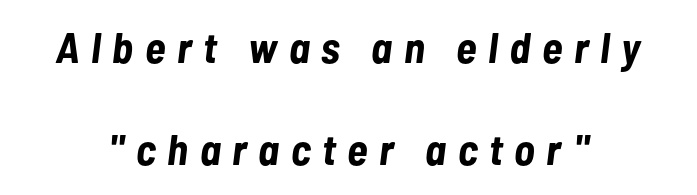
The image shows 43 px bold, condensed type, italic (leaning right); set loose line spacing (2.38x), unusually wide letter spacing (+0.27 em), not underlined; low stroke contrast and a medium x-height.
